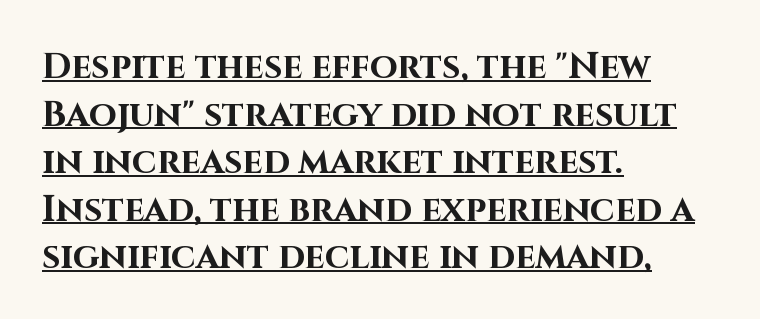
The image shows 36 px bold sans-serif type, upright; set left-aligned, normal line spacing (1.32x), normal letter spacing, underlined; high stroke contrast and a large x-height.
